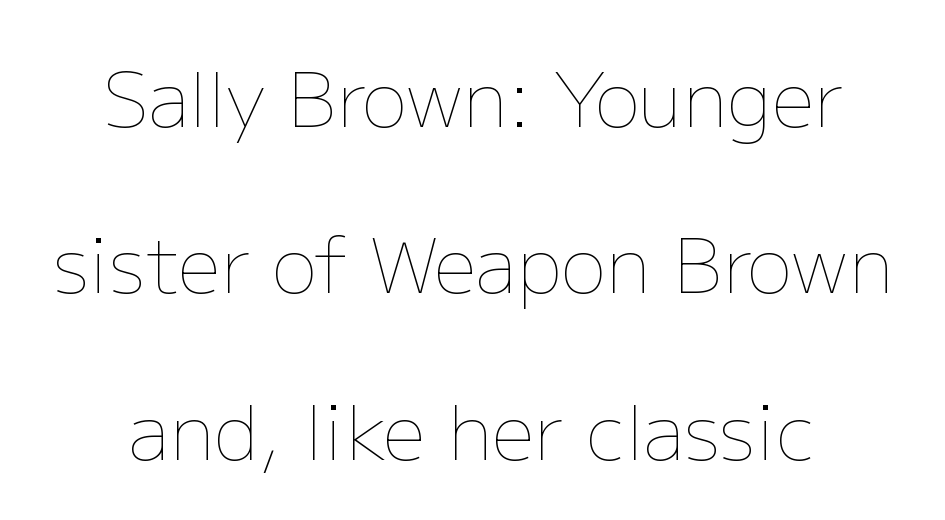
The image shows 76 px thin type, upright; set loose line spacing (2.19x), normal letter spacing, not underlined; low stroke contrast and a medium x-height.
